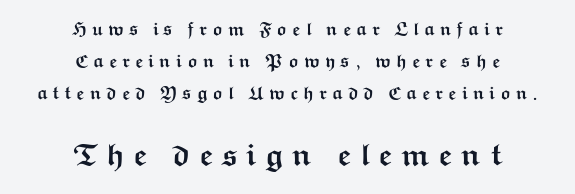
These lines are rendered in a variable-pitch font. Look at the stroke-to-counter ratio: heavy, a bold. The glyphs in this specimen are sans serif. Inter-character spacing is expanded well beyond the font's built-in metrics. The passage shown begins with its smaller block and ends with its larger one. Ascenders rise straight up at ninety degrees.
